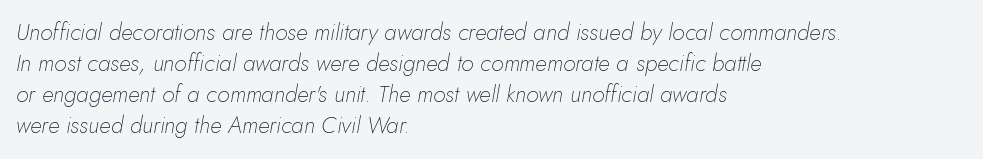
Is this a heavy cut? Hardly; it is regular or lighter. Nothing unusual about the tracking: characters are spaced as the font intends. The whole block is typeset with a tilt. Quick note: underline off.
